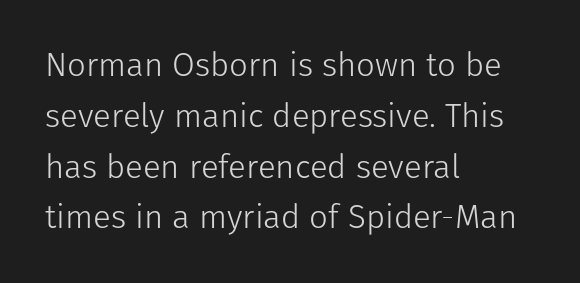
The image shows 33 px light sans-serif type, upright; set left-aligned, normal line spacing (1.54x), normal letter spacing, not underlined; low stroke contrast and a medium x-height.
